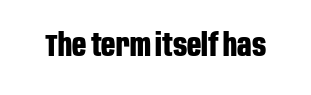
The passage shown is typeset with a sans-serif family. The space beneath each line is pristine and unruled. Posture: straight, roman, zero tilt. No extra tracking has been applied to these lines. Do the characters align in a grid? No, the font is proportional. Compared with an ordinary text face, these strokes are far heavier — a full bold.
